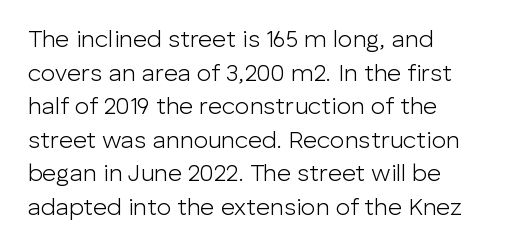
The image shows 24 px text type, upright; set normal line spacing (1.4x), normal letter spacing, not underlined.
